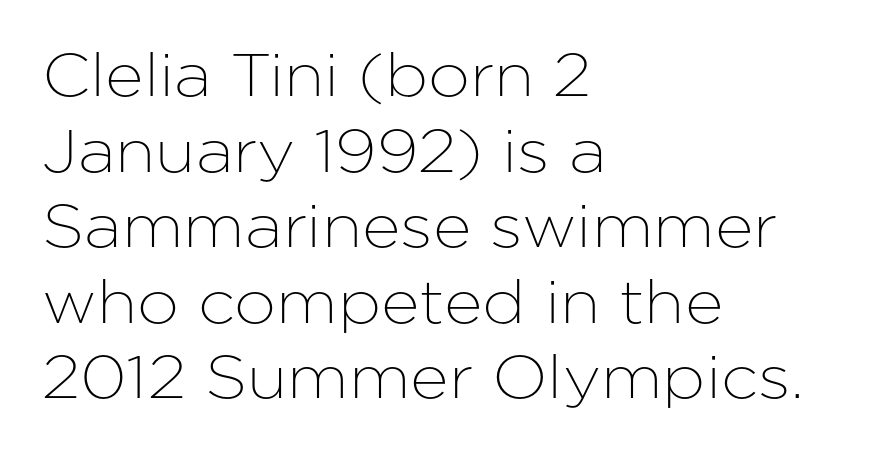
Q: Is the text italic (slanted)? A: No, it is upright.
Q: Is the typeface a serif or a sans-serif typeface? A: Sans-serif.
Q: Is the text underlined? A: No.
Q: How is the paragraph aligned? A: Left-aligned.
Q: Is the spacing between letters normal or unusually wide? A: Normal.
Q: Is the spacing between lines tight, normal or loose? A: Normal.
Q: Width (condensed, normal, or wide)? A: Normal.
Q: Stroke contrast? A: Low.
Q: x-height? A: Medium.
Q: Monospaced? A: No.
